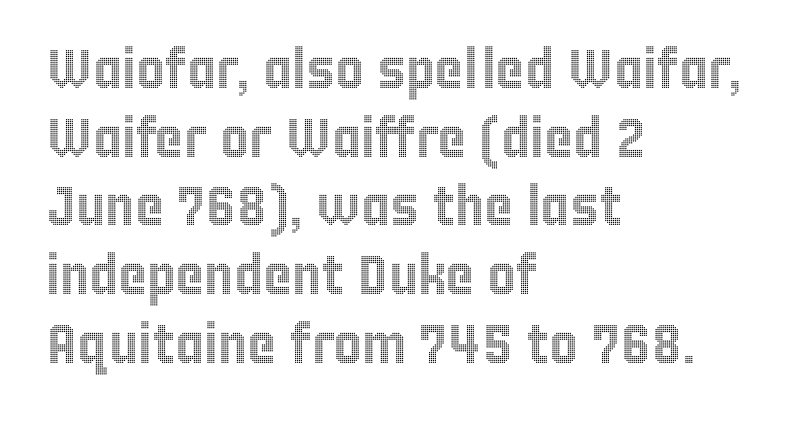
One-word summary of the alignment: left. Just letters on the line, the space beneath them empty. The space between consecutive lines is moderate. Glyph-to-glyph distance matches everyday printed text.
